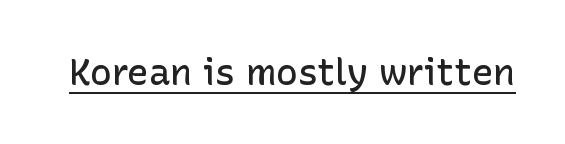
{"serif": "no", "italic": "no", "bold": "semi", "weight": "semibold", "width": "normal", "stroke_contrast": "low", "x_height": "medium", "monospaced": "no", "underline": "yes", "letter_spacing": "normal", "letter_spacing_em": 0.0, "glyph_px": 36}
